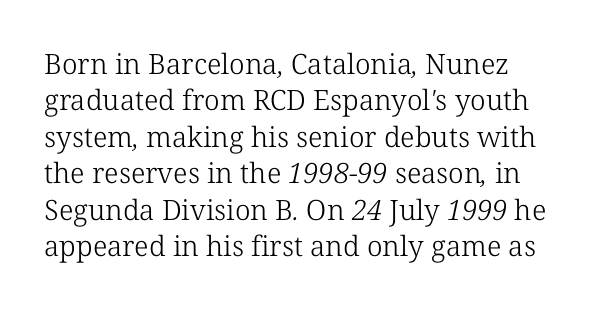
Q: Is the text bold? A: No.
Q: Is the typeface a serif or a sans-serif typeface? A: Serif.
Q: Is the text underlined? A: No.
Q: Is the spacing between letters normal or unusually wide? A: Normal.
Q: Is the spacing between lines tight, normal or loose? A: Normal.
Q: Width (condensed, normal, or wide)? A: Normal.
Q: Stroke contrast? A: Low.
Q: x-height? A: Medium.
Q: Monospaced? A: No.
